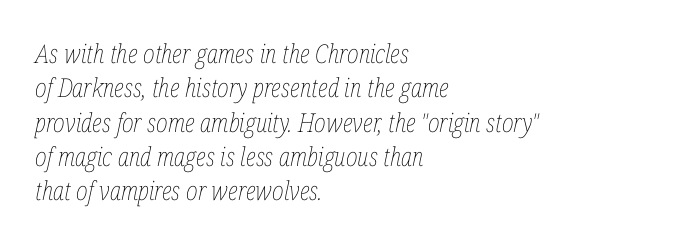
Ink coverage per letter is moderate at most. The whole block is typeset with a tilt. You could call the tracking neutral — neither tight nor loose. The glyphs are unaccompanied by any horizontal stroke below them.
